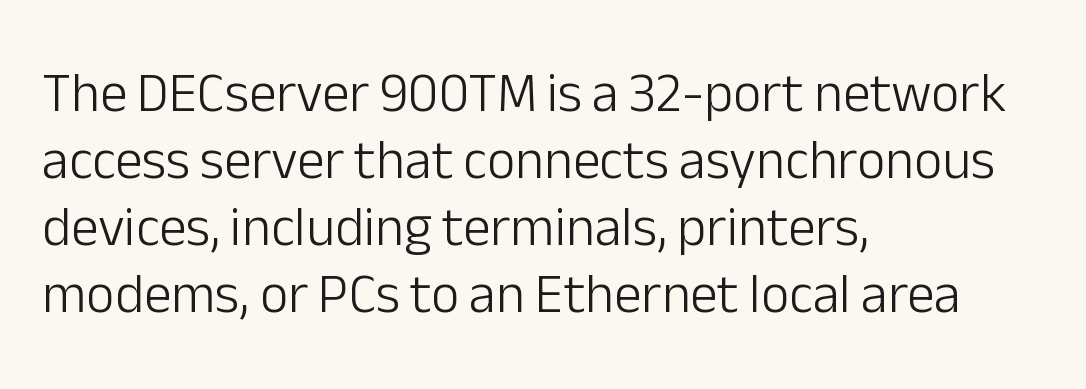
Q: Is the text bold? A: No.
Q: Is the text italic (slanted)? A: No, it is upright.
Q: Is the typeface a serif or a sans-serif typeface? A: Sans-serif.
Q: Is the text underlined? A: No.
Q: How is the paragraph aligned? A: Left-aligned.
Q: Is the spacing between letters normal or unusually wide? A: Normal.
Q: Width (condensed, normal, or wide)? A: Normal.
Q: Stroke contrast? A: Low.
Q: x-height? A: Medium.
Q: Monospaced? A: No.
